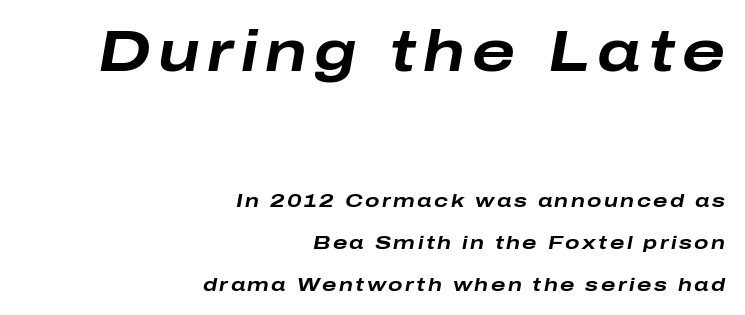
These lines were composed using italics. Typographic density is high because the face is bold. Size contrast runs from large at the top to small at the bottom. Descenders hang freely into open space.
